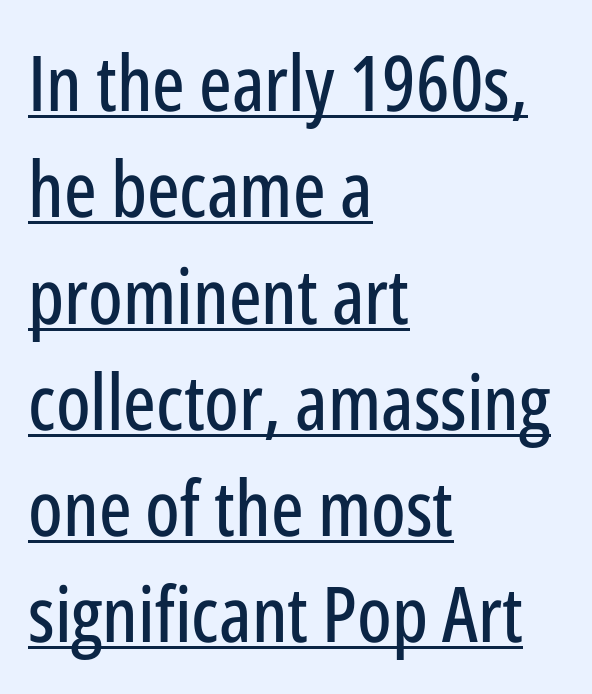
Q: Is the text italic (slanted)? A: No, it is upright.
Q: Is the typeface a serif or a sans-serif typeface? A: Sans-serif.
Q: Is the text underlined? A: Yes.
Q: How is the paragraph aligned? A: Left-aligned.
Q: Is the spacing between letters normal or unusually wide? A: Normal.
Q: Is the spacing between lines tight, normal or loose? A: Normal.
Q: Width (condensed, normal, or wide)? A: Condensed.
Q: Stroke contrast? A: Low.
Q: x-height? A: Medium.
Q: Monospaced? A: No.
